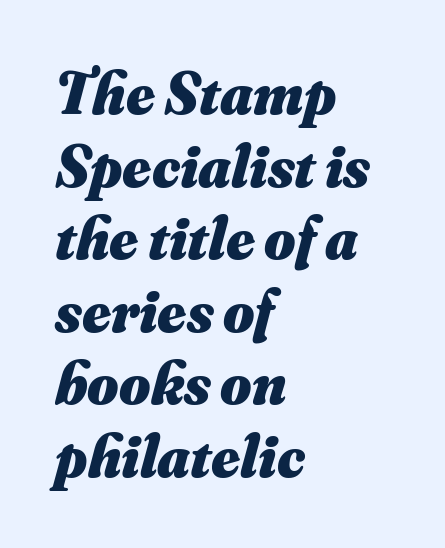
In terms of weight, the rendering is a true, heavy bold. Emphasis-style slanted type is in use. The foot of each line stays bare and open. The paragraph shown leans on its left margin. The line texture is even and compact thanks to regular tracking. Character widths vary here, with narrow letters taking less room than wide ones.
